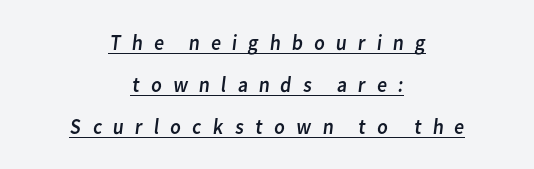
{"bold": "no", "underline": "yes", "align": "center", "line_spacing": "loose", "line_spacing_ratio": 1.91, "letter_spacing": "wide", "letter_spacing_em": 0.47, "glyph_px": 22}
